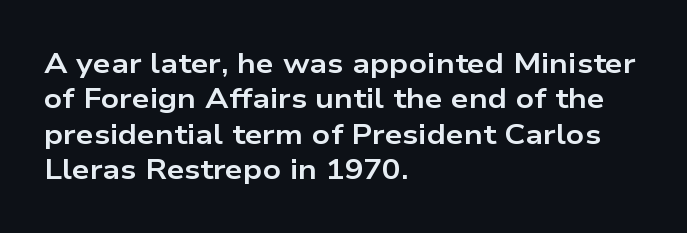
The image shows 28 px bold, wide sans-serif type, upright; set left-aligned, normal line spacing (1.26x), normal letter spacing, not underlined; low stroke contrast and a medium x-height.
